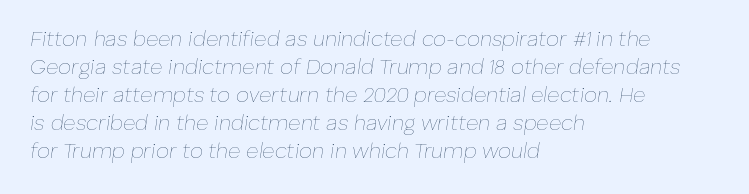
The image shows 21 px text type, italic (leaning right); set left-aligned, normal line spacing (1.33x), normal letter spacing, not underlined.
